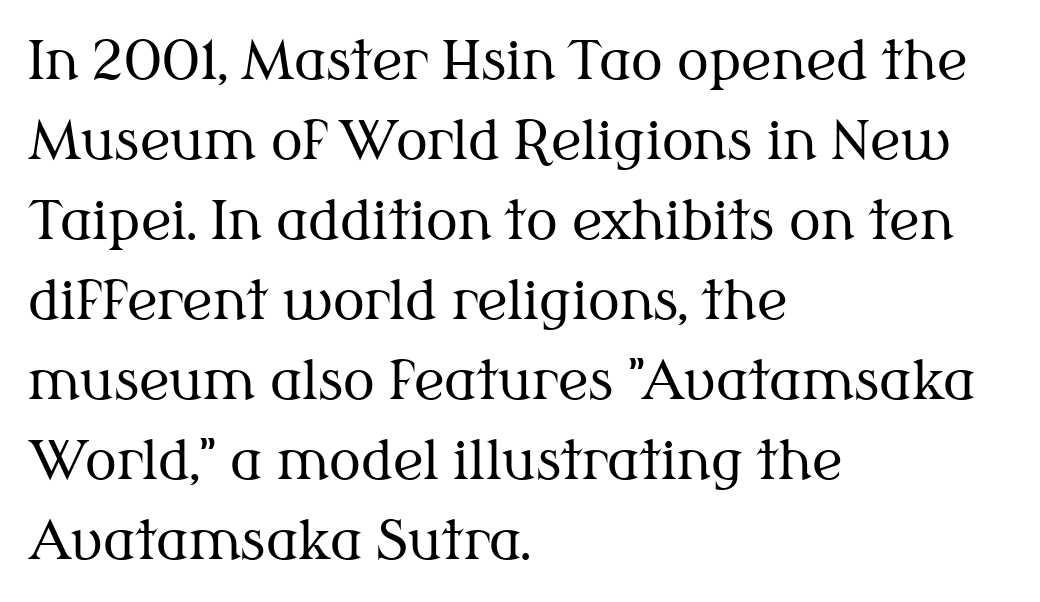
The image shows 53 px regular-weight serif type, upright; set left-aligned, normal line spacing (1.51x), normal letter spacing, not underlined; medium stroke contrast and a medium x-height.
